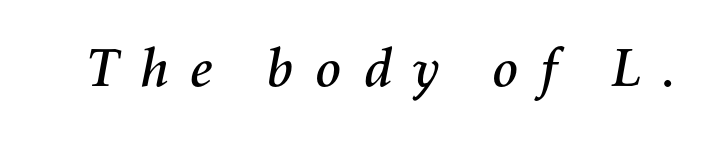
Plain, unruled lines of type. You could not count columns in this text — the font is proportionally spaced. The specimen reads as italic at a glance. Inter-character spacing is expanded well beyond the font's built-in metrics.
